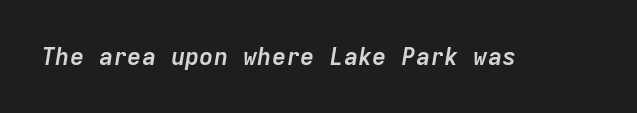
Q: Is the text bold? A: Yes.
Q: Is the text italic (slanted)? A: Yes, it leans right by about 9 degrees.
Q: Is the text underlined? A: No.
Q: Is the spacing between letters normal or unusually wide? A: Normal.
